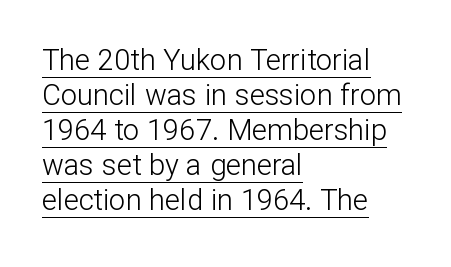
The image shows 29 px light sans-serif type, upright; set left-aligned, line spacing 1.21x, normal letter spacing, underlined; low stroke contrast and a medium x-height.
